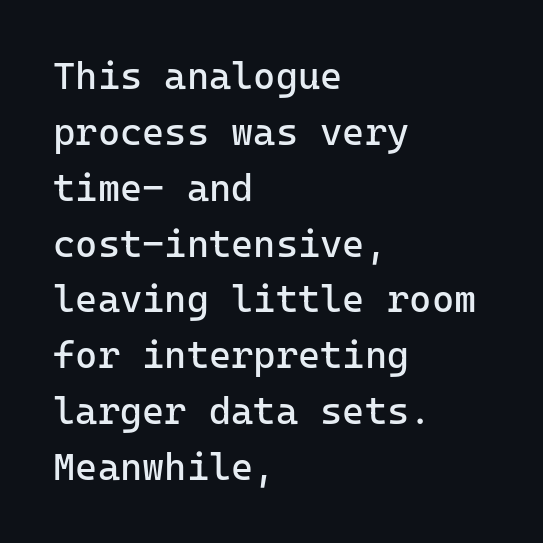
The image shows 38 px regular-weight sans-serif type, upright; set left-aligned, normal line spacing (1.47x), normal letter spacing, not underlined; low stroke contrast and a medium x-height.
